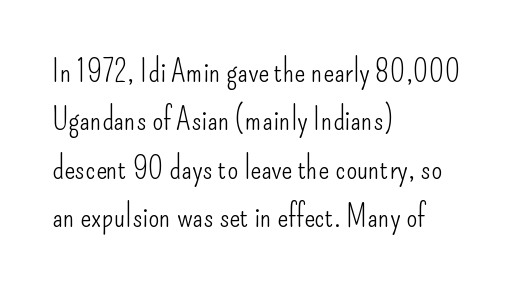
{"serif": "no", "italic": "no", "bold": "no", "weight": "light", "width": "condensed", "stroke_contrast": "low", "x_height": "small", "monospaced": "no", "underline": "no", "align": "left", "line_spacing": "normal", "line_spacing_ratio": 1.51, "letter_spacing": "normal", "letter_spacing_em": 0.0, "glyph_px": 32}
